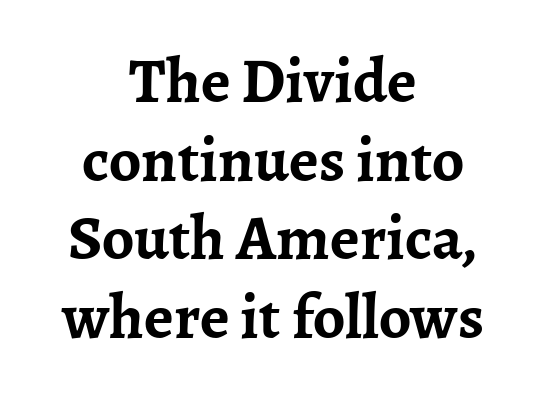
{"serif": "yes", "italic": "no", "bold": "yes", "weight": "semibold", "width": "normal", "stroke_contrast": "low", "x_height": "medium", "monospaced": "no", "underline": "no", "align": "center", "line_spacing_ratio": 1.23, "letter_spacing": "normal", "letter_spacing_em": 0.0, "glyph_px": 64}
